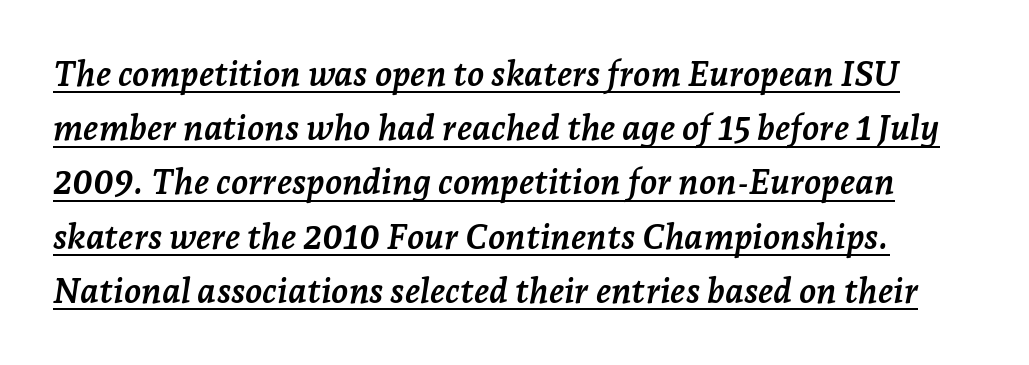
{"serif": "yes", "italic": "yes", "lean": "right", "slant_degrees": 7, "bold": "yes", "weight": "semibold", "width": "normal", "stroke_contrast": "low", "x_height": "medium", "monospaced": "no", "underline": "yes", "line_spacing": "normal", "line_spacing_ratio": 1.55, "letter_spacing": "normal", "letter_spacing_em": 0.0, "glyph_px": 35}
